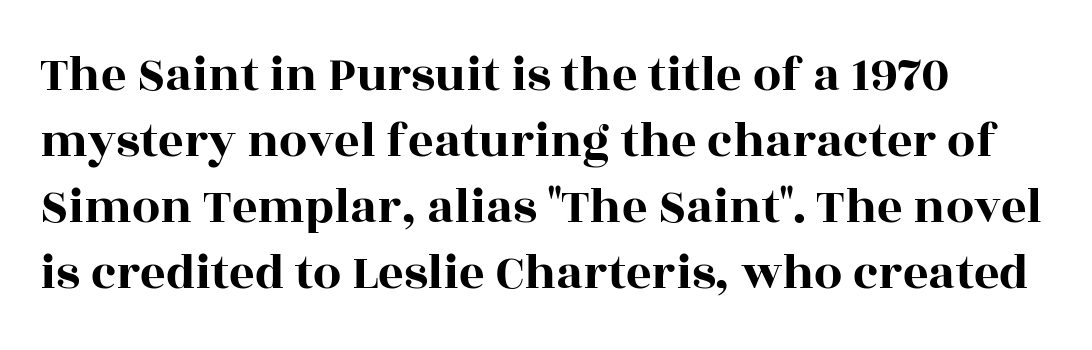
The image shows 50 px wide serif type, upright; set left-aligned, normal line spacing (1.32x), normal letter spacing, not underlined; a large x-height.
